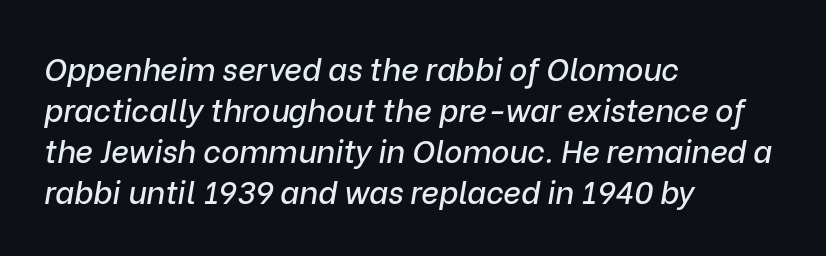
The image shows 31 px text type, italic (leaning right); set left-aligned, normal line spacing (1.32x), normal letter spacing, not underlined; low stroke contrast and a medium x-height.
